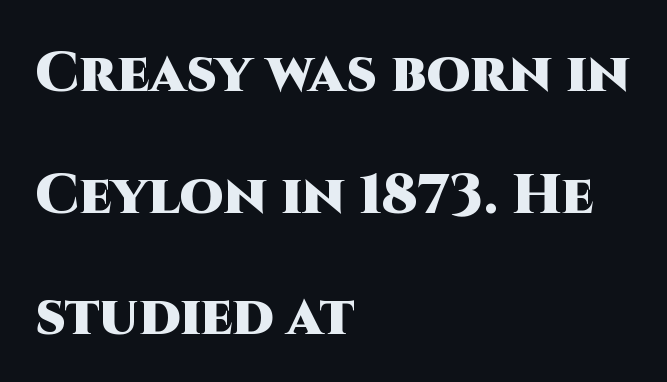
{"serif": "no", "italic": "no", "bold": "yes", "weight": "heavy", "width": "normal", "stroke_contrast": "high", "x_height": "large", "monospaced": "no", "underline": "no", "align": "left", "line_spacing": "loose", "line_spacing_ratio": 2.17, "letter_spacing": "normal", "letter_spacing_em": 0.0, "glyph_px": 56}
